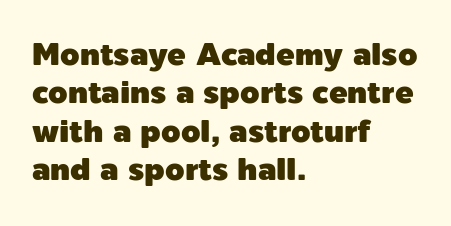
Q: Is the text italic (slanted)? A: No, it is upright.
Q: Is the typeface a serif or a sans-serif typeface? A: Sans-serif.
Q: Is the text underlined? A: No.
Q: How is the paragraph aligned? A: Left-aligned.
Q: Is the spacing between letters normal or unusually wide? A: Normal.
Q: Width (condensed, normal, or wide)? A: Normal.
Q: x-height? A: Medium.
Q: Monospaced? A: No.
